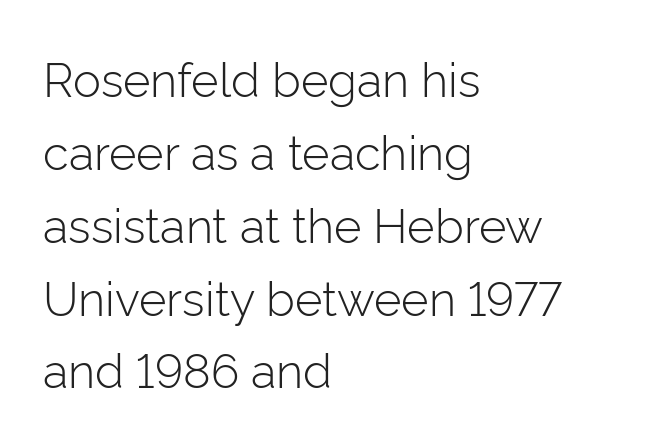
Q: Is the text bold? A: No.
Q: Is the text italic (slanted)? A: No, it is upright.
Q: Is the typeface a serif or a sans-serif typeface? A: Sans-serif.
Q: Is the text underlined? A: No.
Q: How is the paragraph aligned? A: Left-aligned.
Q: Is the spacing between letters normal or unusually wide? A: Normal.
Q: Is the spacing between lines tight, normal or loose? A: Normal.
Q: Width (condensed, normal, or wide)? A: Normal.
Q: Stroke contrast? A: Low.
Q: x-height? A: Medium.
Q: Monospaced? A: No.
